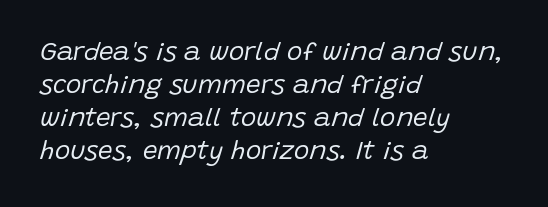
{"italic": "yes", "lean": "right", "slant_degrees": 15, "bold": "no", "underline": "no", "align": "left", "line_spacing": "normal", "line_spacing_ratio": 1.27, "letter_spacing": "normal", "letter_spacing_em": 0.0, "glyph_px": 26}
